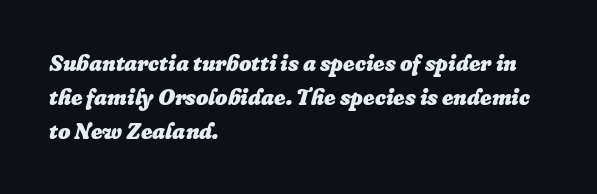
Q: Is the text bold? A: Yes.
Q: Is the text italic (slanted)? A: Yes, it leans right by about 16 degrees.
Q: Is the text underlined? A: No.
Q: How is the paragraph aligned? A: Left-aligned.
Q: Is the spacing between letters normal or unusually wide? A: Normal.
Q: Is the spacing between lines tight, normal or loose? A: Normal.
